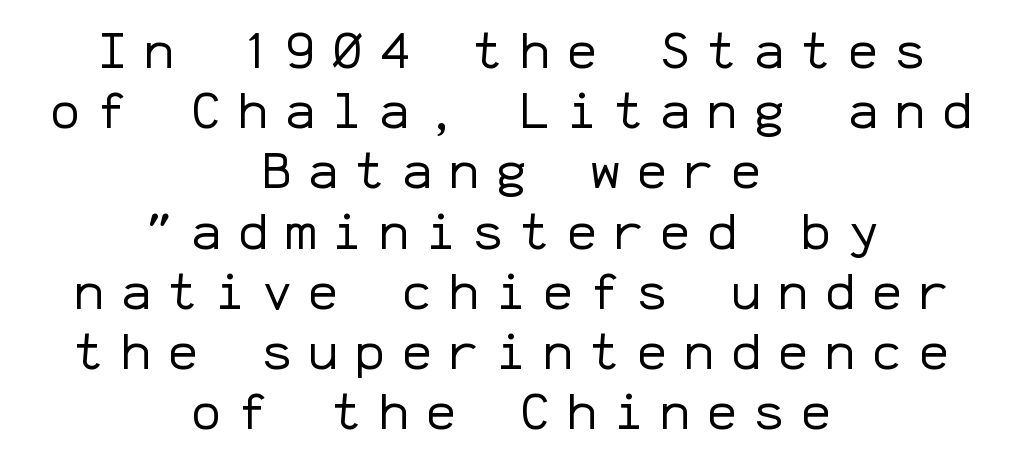
Q: Is the text bold? A: No.
Q: Is the text italic (slanted)? A: No, it is upright.
Q: Is the typeface a serif or a sans-serif typeface? A: Sans-serif.
Q: Is the text underlined? A: No.
Q: How is the paragraph aligned? A: Centered.
Q: Is the spacing between letters normal or unusually wide? A: Unusually wide.
Q: Width (condensed, normal, or wide)? A: Normal.
Q: Stroke contrast? A: Low.
Q: x-height? A: Medium.
Q: Monospaced? A: Yes.
